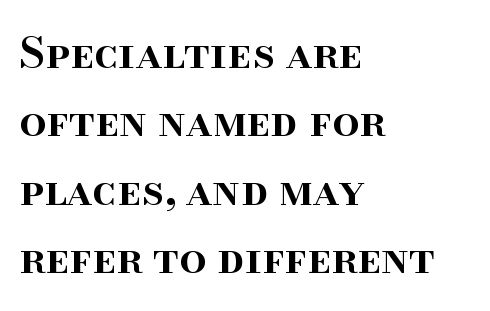
{"serif": "yes", "italic": "no", "bold": "semi", "weight": "semibold", "width": "normal", "stroke_contrast": "high", "x_height": "small", "monospaced": "no", "underline": "no", "align": "left", "line_spacing": "normal", "line_spacing_ratio": 1.59, "letter_spacing": "normal", "letter_spacing_em": 0.0, "glyph_px": 43}
